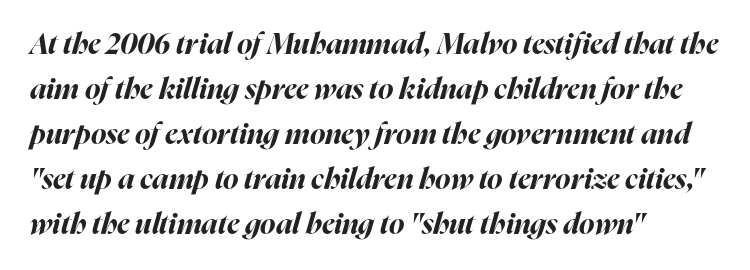
Q: Is the text bold? A: Yes.
Q: Is the text italic (slanted)? A: Yes, it leans right by about 16 degrees.
Q: Is the text underlined? A: No.
Q: How is the paragraph aligned? A: Left-aligned.
Q: Is the spacing between letters normal or unusually wide? A: Normal.
Q: Is the spacing between lines tight, normal or loose? A: Normal.
Q: Width (condensed, normal, or wide)? A: Normal.
Q: Stroke contrast? A: High.
Q: x-height? A: Medium.
Q: Monospaced? A: No.
